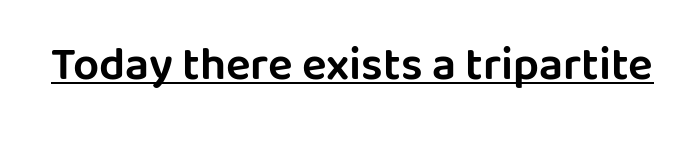
The image shows 46 px sans-serif type, upright; set normal letter spacing, underlined; low stroke contrast and a large x-height.
